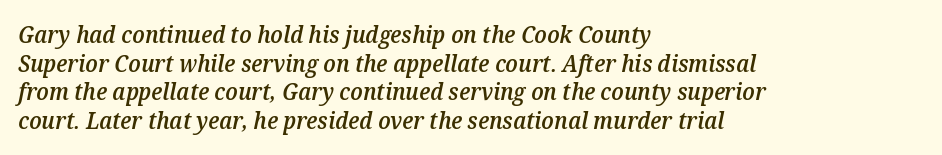
The image shows 23 px text type, italic (leaning right); set left-aligned, normal line spacing (1.25x), normal letter spacing, not underlined.
